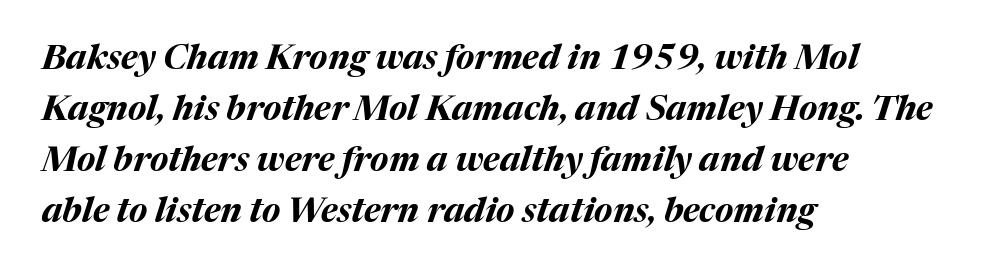
Q: Is the text bold? A: Yes.
Q: Is the text italic (slanted)? A: Yes, it leans right by about 17 degrees.
Q: Is the text underlined? A: No.
Q: How is the paragraph aligned? A: Left-aligned.
Q: Is the spacing between letters normal or unusually wide? A: Normal.
Q: Is the spacing between lines tight, normal or loose? A: Normal.
Q: Width (condensed, normal, or wide)? A: Normal.
Q: Stroke contrast? A: Medium.
Q: x-height? A: Medium.
Q: Monospaced? A: No.
